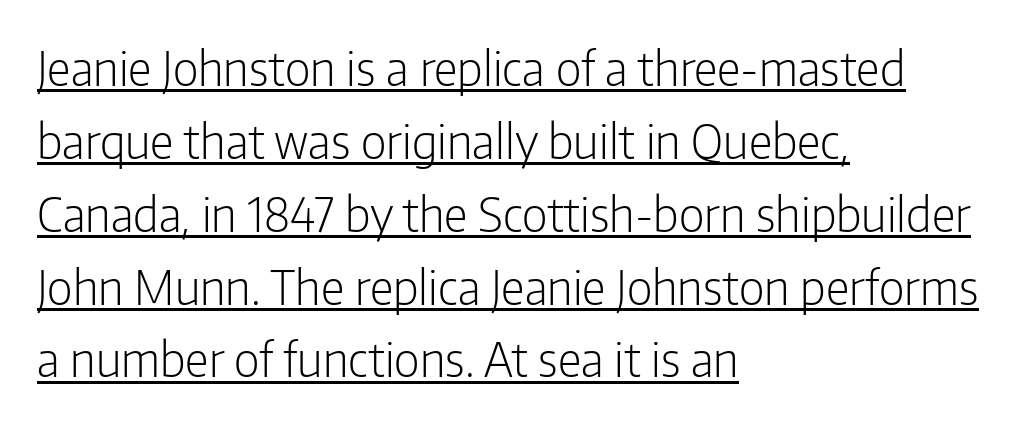
The font sits on the lighter half of the weight spectrum, regular included. The setting favours the left margin, as ordinary paragraphs usually do. Observe the ordinary spacing: letters are neighbours, not strangers. This block has exactly the height ordinary leading produces. Is this a sans? Yes — the strokes have no serifs. Students, observe the line beneath the letters — that is underlining.
